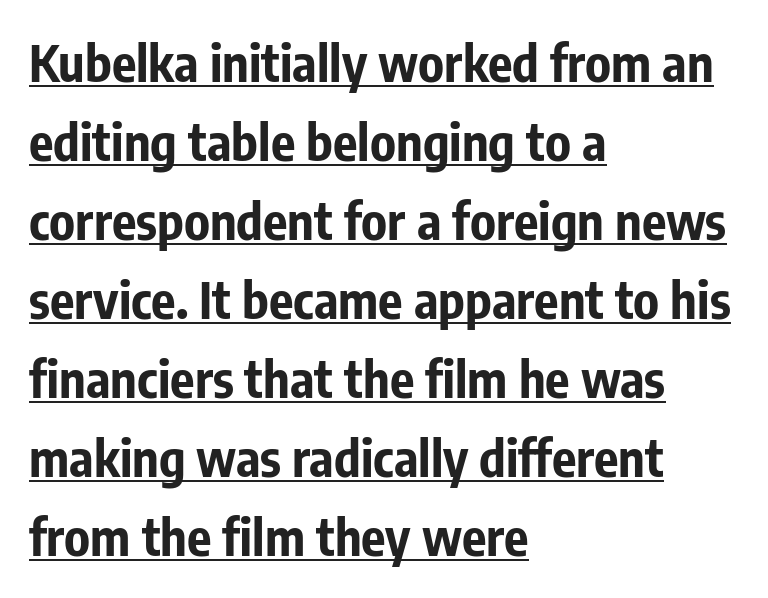
The image shows 51 px bold, condensed sans-serif type, upright; set left-aligned, normal line spacing (1.55x), normal letter spacing, underlined; low stroke contrast and a medium x-height.
